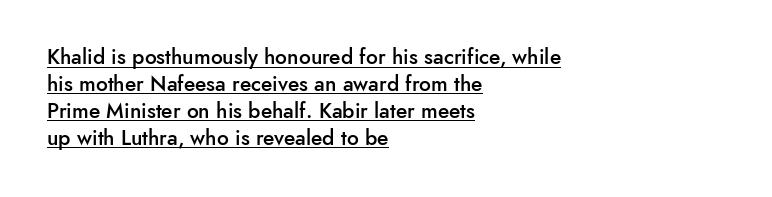
{"italic": "no", "bold": "semi", "underline": "yes", "align": "left", "line_spacing": "normal", "line_spacing_ratio": 1.28, "letter_spacing": "normal", "letter_spacing_em": 0.0, "glyph_px": 21}
